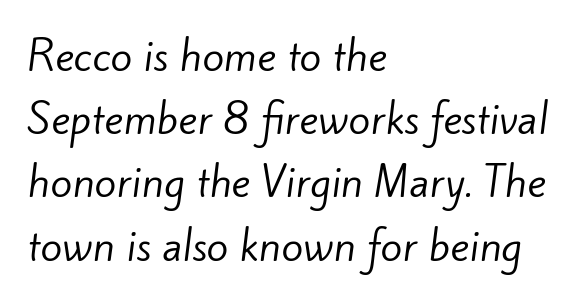
On a weight scale, this lands at 450 or below. Normally led — the rows are evenly, conventionally spaced. Has an underline been added? It has not. What stands out about the letter spacing? Nothing — it is the standard amount. Line starts are locked; line ends wander. The passage shown is typed in a proportional face where columns would drift.
